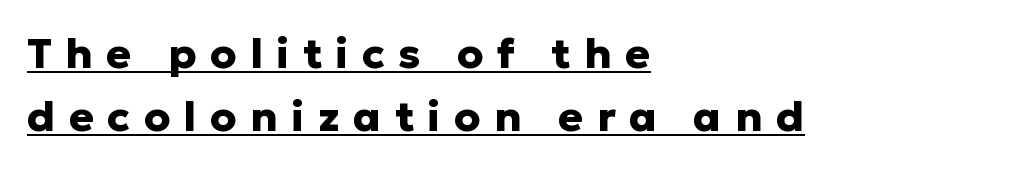
{"serif": "no", "italic": "no", "bold": "yes", "weight": "heavy", "width": "normal", "stroke_contrast": "low", "x_height": "medium", "monospaced": "no", "underline": "yes", "align": "left", "line_spacing": "normal", "line_spacing_ratio": 1.5, "letter_spacing": "wide", "letter_spacing_em": 0.32, "glyph_px": 42}
